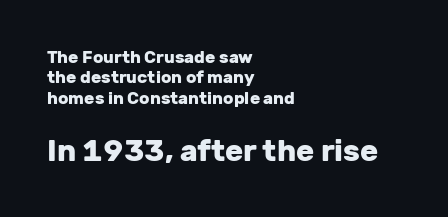
Q: Is the text bold? A: Yes.
Q: Is the text italic (slanted)? A: No, it is upright.
Q: Is the typeface a serif or a sans-serif typeface? A: Sans-serif.
Q: Is the text underlined? A: No.
Q: How is the paragraph aligned? A: Left-aligned.
Q: Is the spacing between letters normal or unusually wide? A: Normal.
Q: Which block of text is set in a larger size, the first (top) or the second (bottom)? A: The second (bottom) one.
Q: Width (condensed, normal, or wide)? A: Normal.
Q: Stroke contrast? A: Low.
Q: x-height? A: Medium.
Q: Monospaced? A: No.
